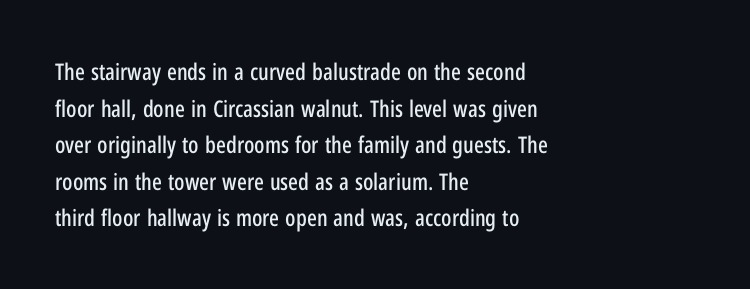
{"italic": "no", "underline": "no", "align": "left", "line_spacing": "normal", "line_spacing_ratio": 1.59, "letter_spacing": "normal", "letter_spacing_em": 0.0, "glyph_px": 23}
